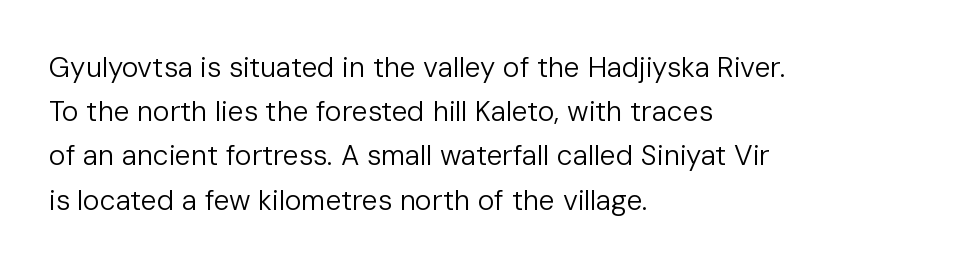
Horizontal alignment here is leftward, the default for most running prose. These lines were composed using upright roman letters. Proportional: the letters do not fall into vertical columns. Between one letter and the next there's only the usual sliver of space. The typeface has the unassuming heft of standard copy or less. The baseline area is clear.
